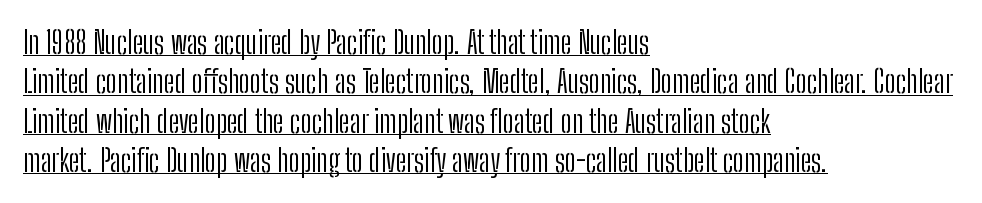
The image shows 31 px light, condensed sans-serif type, upright; set left-aligned, normal line spacing (1.27x), normal letter spacing, underlined; low stroke contrast and a medium x-height.
